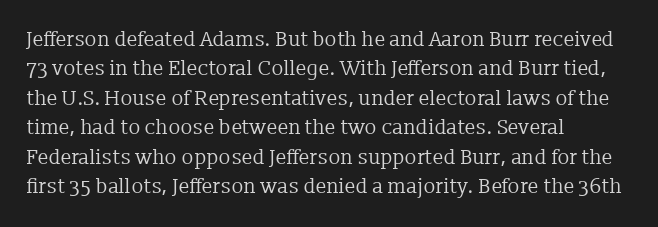
Look at the tracking — it's just the regular setting, nothing added. This sample keeps an unexceptional amount of space between lines. A typesetter would mark this as roman, not italic. Each row of text sits above clean, open space. Ink coverage per letter is moderate at most. This rendering uses left alignment, leaving the right contour irregular.
